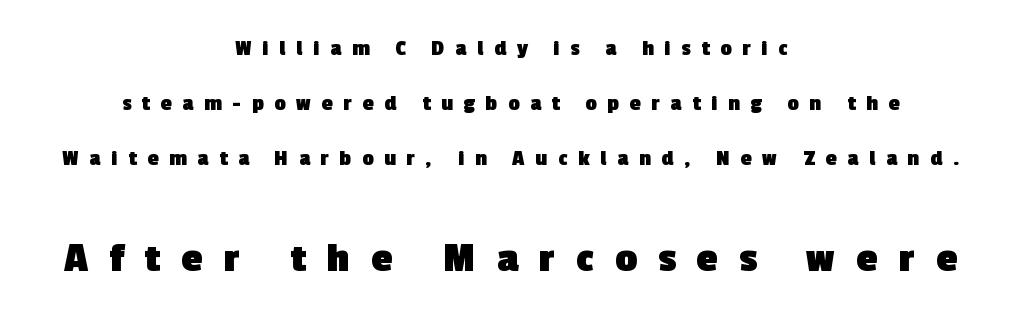
Q: Is the text bold? A: Yes.
Q: Is the typeface a serif or a sans-serif typeface? A: Sans-serif.
Q: Is the text underlined? A: No.
Q: How is the paragraph aligned? A: Centered.
Q: Is the spacing between letters normal or unusually wide? A: Unusually wide.
Q: Is the spacing between lines tight, normal or loose? A: Loose.
Q: Which block of text is set in a larger size, the first (top) or the second (bottom)? A: The second (bottom) one.
Q: Width (condensed, normal, or wide)? A: Normal.
Q: x-height? A: Medium.
Q: Monospaced? A: No.
